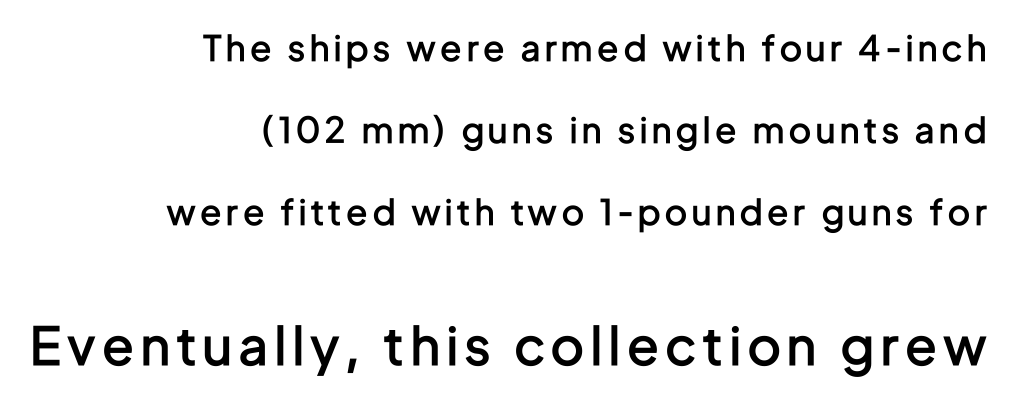
The image shows 52 px semibold, condensed sans-serif type, upright; set right-aligned, loose line spacing (2.34x), not underlined; the second (bottom) block is 1.49x larger; low stroke contrast and a medium x-height.
